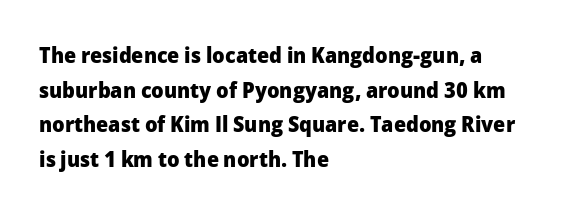
The image shows 22 px bold type, upright; set left-aligned, normal line spacing (1.57x), normal letter spacing, not underlined.
